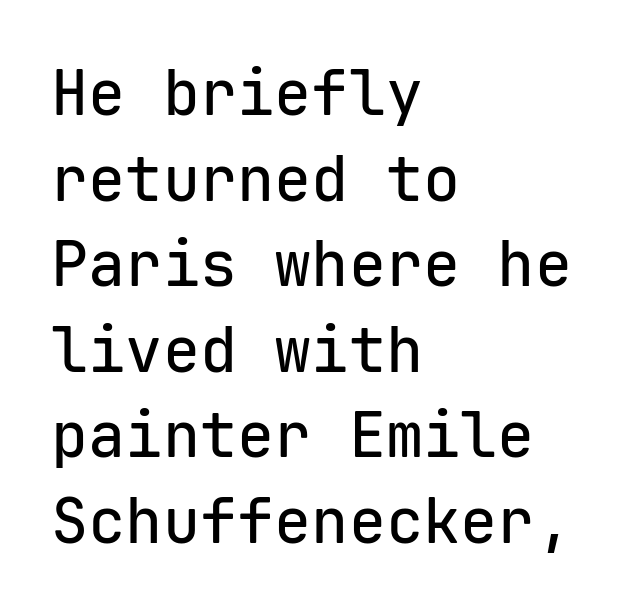
Q: Is the text italic (slanted)? A: No, it is upright.
Q: Is the typeface a serif or a sans-serif typeface? A: Sans-serif.
Q: Is the text underlined? A: No.
Q: How is the paragraph aligned? A: Left-aligned.
Q: Is the spacing between letters normal or unusually wide? A: Normal.
Q: Is the spacing between lines tight, normal or loose? A: Normal.
Q: Width (condensed, normal, or wide)? A: Normal.
Q: Stroke contrast? A: Low.
Q: x-height? A: Medium.
Q: Monospaced? A: Yes.
